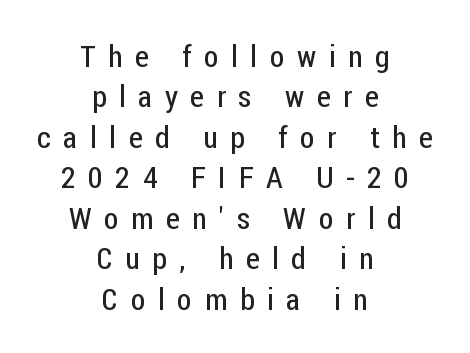
The letters look calm and open, with moderate or lighter stems. You could not count columns in this text — the font is proportionally spaced. The specimen omits any rule beneath the text block's lines. Someone cranked the tracking dial way up on this one. Reading down the column, the eye jumps a familiar distance to each next line.
